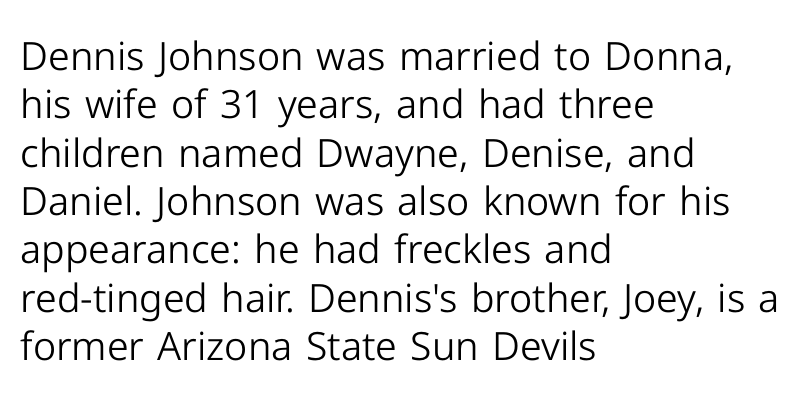
Q: Is the text bold? A: No.
Q: Is the text italic (slanted)? A: No, it is upright.
Q: Is the typeface a serif or a sans-serif typeface? A: Sans-serif.
Q: Is the text underlined? A: No.
Q: How is the paragraph aligned? A: Left-aligned.
Q: Is the spacing between letters normal or unusually wide? A: Normal.
Q: Width (condensed, normal, or wide)? A: Normal.
Q: Stroke contrast? A: Low.
Q: x-height? A: Medium.
Q: Monospaced? A: No.
